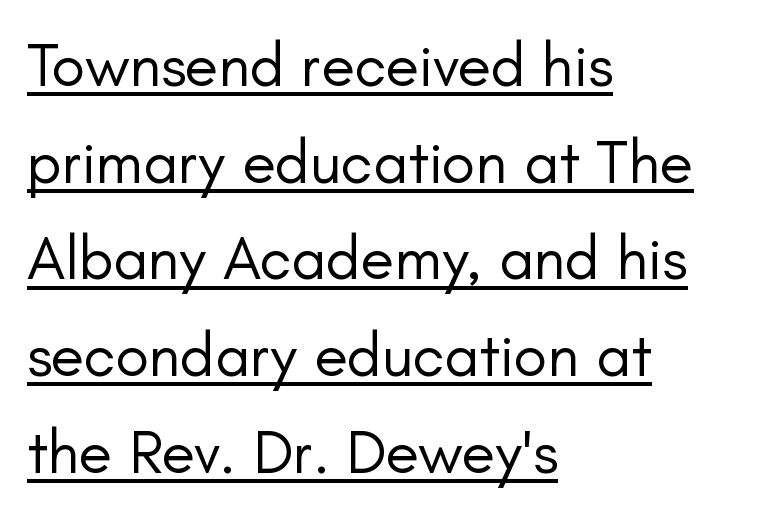
The image shows 62 px regular-weight sans-serif type, upright; set left-aligned, normal line spacing (1.56x), normal letter spacing, underlined; low stroke contrast and a small x-height.
